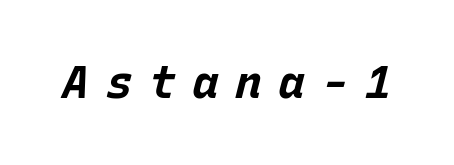
The image shows 45 px bold type, italic (leaning right), monospaced; set unusually wide letter spacing (+0.36 em), not underlined; low stroke contrast and a large x-height.
